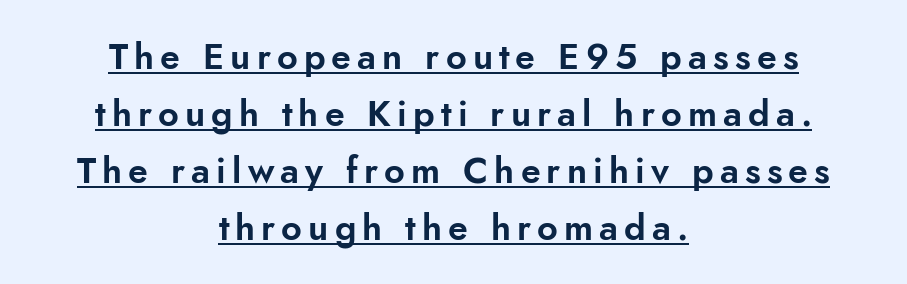
Q: Is the text italic (slanted)? A: No, it is upright.
Q: Is the typeface a serif or a sans-serif typeface? A: Sans-serif.
Q: Is the text underlined? A: Yes.
Q: How is the paragraph aligned? A: Centered.
Q: Is the spacing between lines tight, normal or loose? A: Normal.
Q: Width (condensed, normal, or wide)? A: Normal.
Q: Stroke contrast? A: Low.
Q: x-height? A: Small.
Q: Monospaced? A: No.
